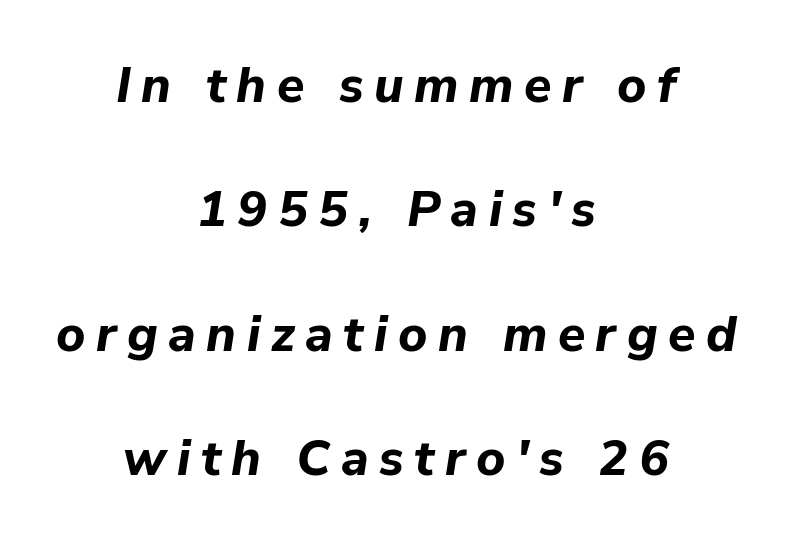
{"italic": "yes", "lean": "right", "slant_degrees": 9, "bold": "yes", "weight": "bold", "width": "normal", "stroke_contrast": "low", "x_height": "medium", "monospaced": "no", "underline": "no", "align": "center", "line_spacing": "loose", "line_spacing_ratio": 2.49, "letter_spacing": "wide", "letter_spacing_em": 0.21, "glyph_px": 50}
